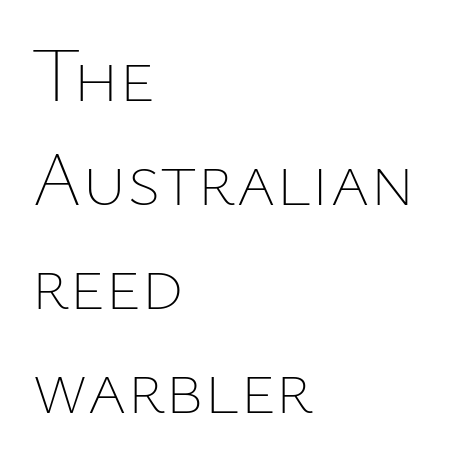
{"italic": "no", "bold": "no", "weight": "thin", "width": "normal", "stroke_contrast": "low", "x_height": "medium", "monospaced": "no", "underline": "no", "align": "left", "line_spacing": "normal", "line_spacing_ratio": 1.37, "letter_spacing": "normal", "letter_spacing_em": 0.0, "glyph_px": 76}
